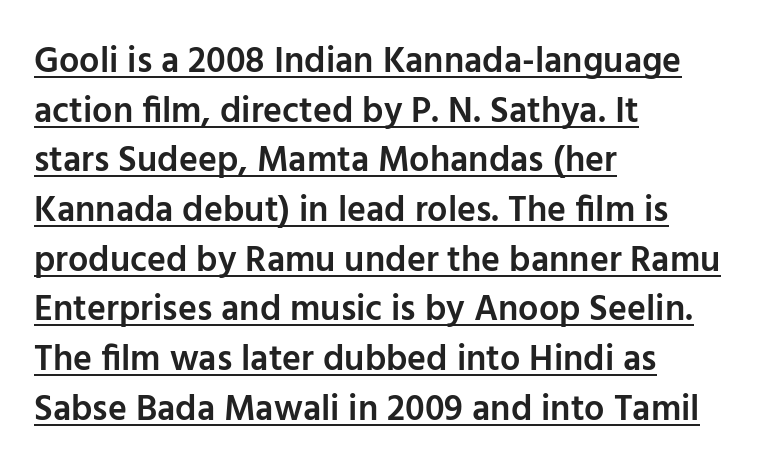
The passage is arranged the way most books set body copy — flush left. Students, this is semibold: more ink than regular, less than bold. Nope, not italic — everything's standing straight. Is this a sans? Yes — the strokes have no serifs.
